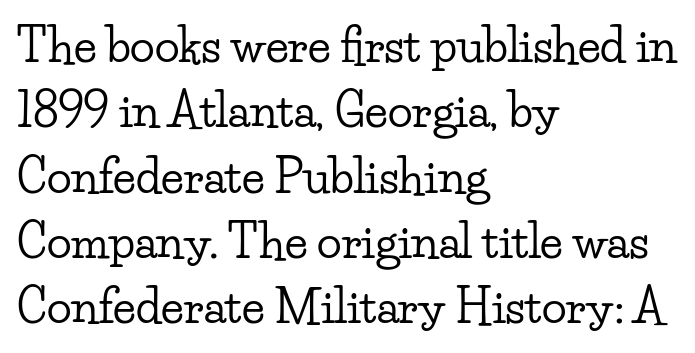
Q: Is the text italic (slanted)? A: No, it is upright.
Q: Is the typeface a serif or a sans-serif typeface? A: Serif.
Q: Is the text underlined? A: No.
Q: How is the paragraph aligned? A: Left-aligned.
Q: Is the spacing between letters normal or unusually wide? A: Normal.
Q: Is the spacing between lines tight, normal or loose? A: Normal.
Q: Width (condensed, normal, or wide)? A: Wide.
Q: Stroke contrast? A: Low.
Q: x-height? A: Small.
Q: Monospaced? A: No.
